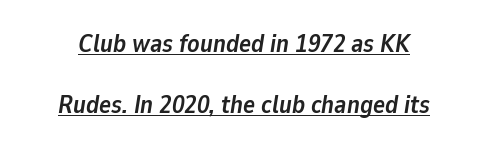
The image shows 25 px bold type, italic (leaning right); set loose line spacing (2.46x), normal letter spacing, underlined.
